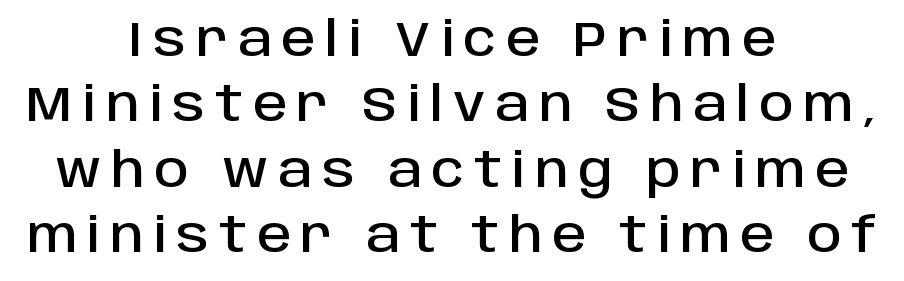
{"serif": "no", "italic": "no", "width": "normal", "stroke_contrast": "low", "x_height": "large", "monospaced": "no", "underline": "no", "align": "center", "line_spacing": "normal", "line_spacing_ratio": 1.36, "letter_spacing": "wide", "letter_spacing_em": 0.2, "glyph_px": 48}
